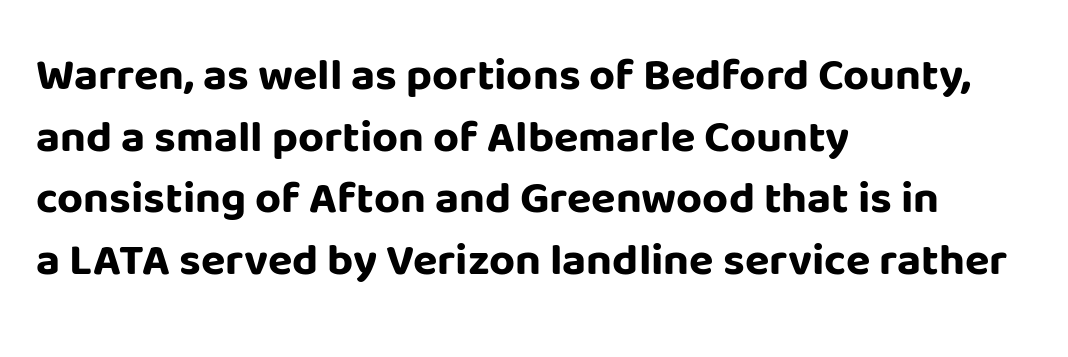
The image shows 45 px bold sans-serif type, upright; set left-aligned, normal line spacing (1.37x), normal letter spacing, not underlined; low stroke contrast and a large x-height.
